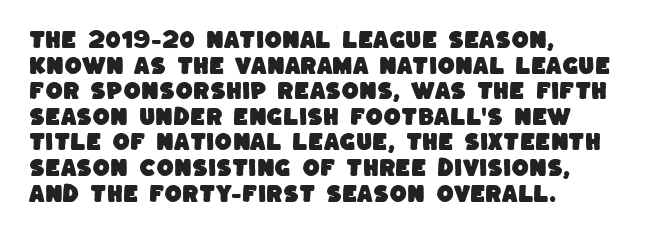
Q: Is the text underlined? A: No.
Q: How is the paragraph aligned? A: Left-aligned.
Q: Is the spacing between letters normal or unusually wide? A: Normal.
Q: Is the spacing between lines tight, normal or loose? A: Normal.
